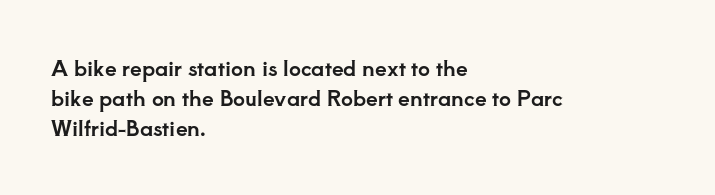
Q: Is the text italic (slanted)? A: No, it is upright.
Q: Is the text underlined? A: No.
Q: How is the paragraph aligned? A: Left-aligned.
Q: Is the spacing between letters normal or unusually wide? A: Normal.
Q: Is the spacing between lines tight, normal or loose? A: Normal.
